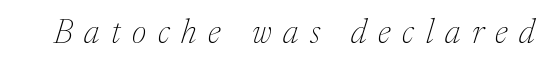
{"serif": "yes", "italic": "yes", "lean": "right", "slant_degrees": 17, "bold": "no", "weight": "thin", "width": "normal", "stroke_contrast": "medium", "x_height": "medium", "monospaced": "no", "underline": "no", "letter_spacing": "wide", "letter_spacing_em": 0.34, "glyph_px": 34}
